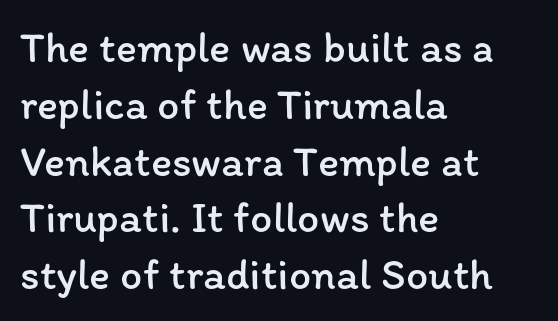
This is not heavy type; no bold has been used. The rendering keeps characters at their native spacing. Looks like regular typesetting: each glyph gets only the width it needs. Is there any slant? The stems are plumb. Evenly set lines give the paragraph a standard silhouette. Bare-footed words on every line.
